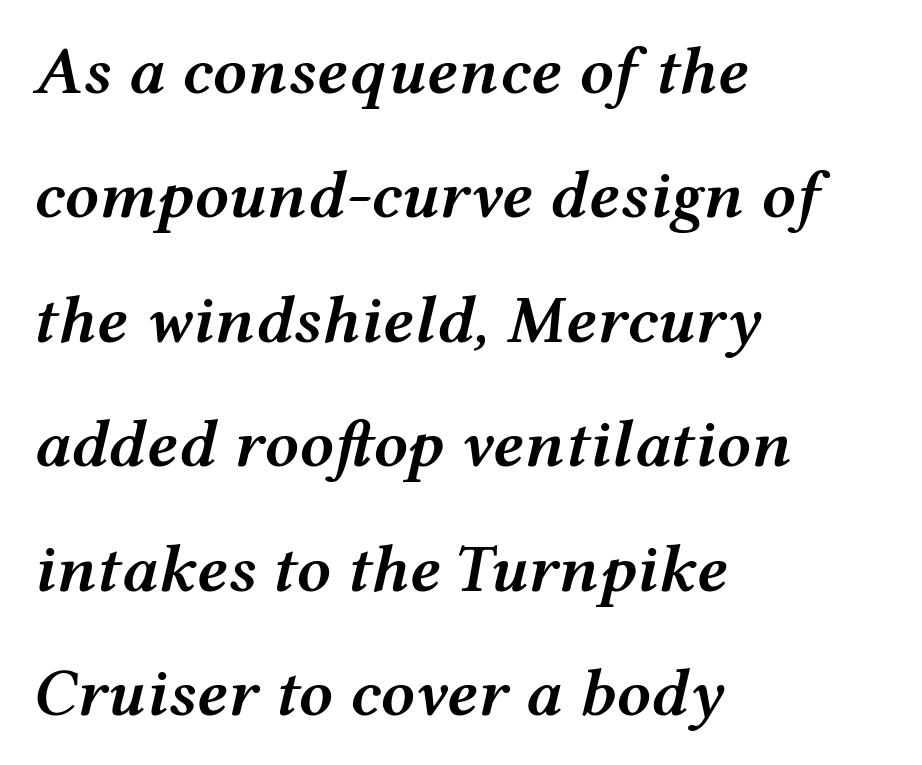
Proportional: the letters do not fall into vertical columns. This is moderately heavy type, rendered in semibold. Tracking value appears to be zero — textbook default spacing. A clean baseline with only descenders dipping below it. When letters slant like this, we call the style italic. The passage is arranged the way most books set body copy — flush left.
